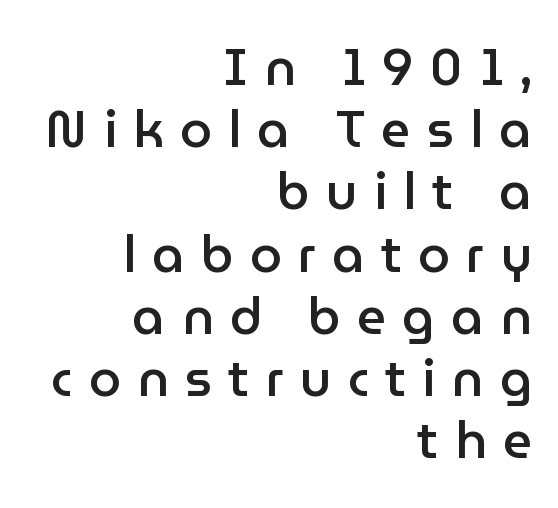
{"serif": "no", "italic": "no", "bold": "semi", "weight": "semibold", "width": "normal", "stroke_contrast": "low", "x_height": "medium", "monospaced": "no", "underline": "no", "align": "right", "line_spacing_ratio": 1.22, "letter_spacing": "wide", "letter_spacing_em": 0.32, "glyph_px": 51}
